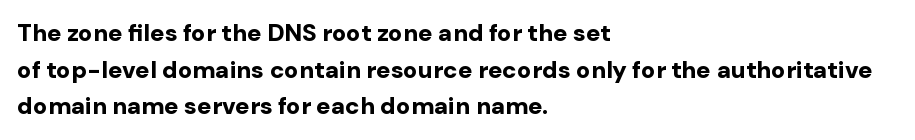
A typesetter would call this zero additional tracking. The letters stand upright; this is a roman face. Regular leading. The passage is arranged the way most books set body copy — flush left. Rule under the text: the space is simply empty. Strokes here are thick enough to call this a true bold.
